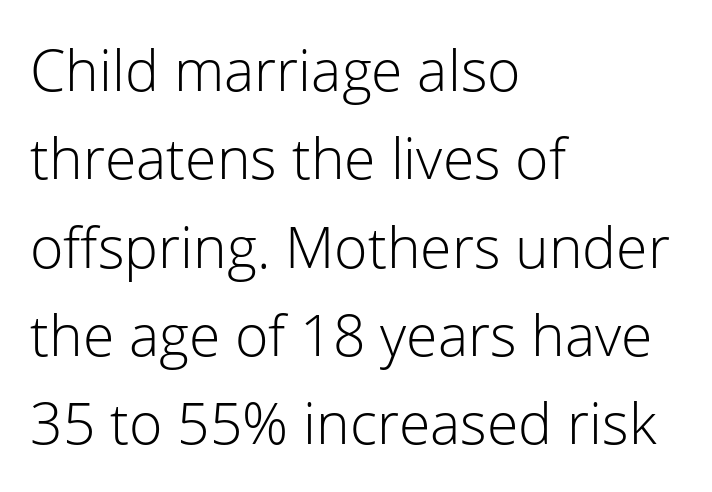
Q: Is the text bold? A: No.
Q: Is the text italic (slanted)? A: No, it is upright.
Q: Is the typeface a serif or a sans-serif typeface? A: Sans-serif.
Q: Is the text underlined? A: No.
Q: How is the paragraph aligned? A: Left-aligned.
Q: Is the spacing between letters normal or unusually wide? A: Normal.
Q: Is the spacing between lines tight, normal or loose? A: Normal.
Q: Width (condensed, normal, or wide)? A: Normal.
Q: Stroke contrast? A: Low.
Q: x-height? A: Medium.
Q: Monospaced? A: No.
